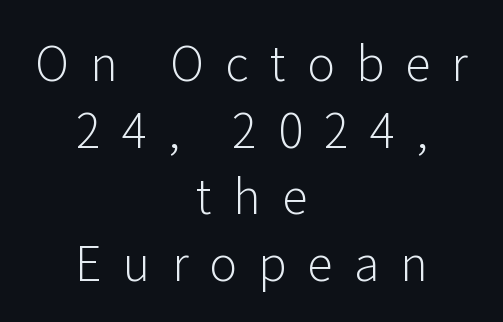
Q: Is the text bold? A: No.
Q: Is the text italic (slanted)? A: No, it is upright.
Q: Is the typeface a serif or a sans-serif typeface? A: Sans-serif.
Q: Is the text underlined? A: No.
Q: How is the paragraph aligned? A: Centered.
Q: Is the spacing between letters normal or unusually wide? A: Unusually wide.
Q: Is the spacing between lines tight, normal or loose? A: Normal.
Q: Width (condensed, normal, or wide)? A: Normal.
Q: Stroke contrast? A: Low.
Q: x-height? A: Medium.
Q: Monospaced? A: No.
